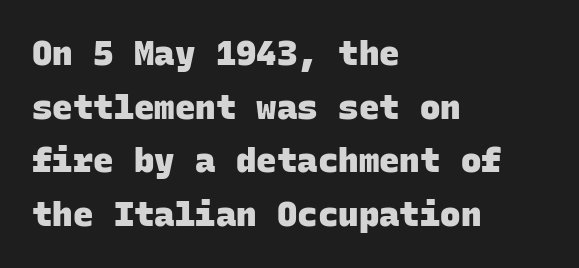
Q: Is the text bold? A: Yes.
Q: Is the typeface a serif or a sans-serif typeface? A: Sans-serif.
Q: Is the text underlined? A: No.
Q: How is the paragraph aligned? A: Left-aligned.
Q: Is the spacing between letters normal or unusually wide? A: Normal.
Q: Is the spacing between lines tight, normal or loose? A: Normal.
Q: Width (condensed, normal, or wide)? A: Normal.
Q: Stroke contrast? A: Low.
Q: x-height? A: Large.
Q: Monospaced? A: Yes.
